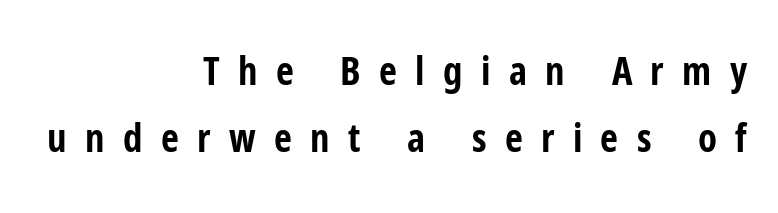
Q: Is the text bold? A: Yes.
Q: Is the text italic (slanted)? A: No, it is upright.
Q: Is the typeface a serif or a sans-serif typeface? A: Sans-serif.
Q: Is the text underlined? A: No.
Q: How is the paragraph aligned? A: Right-aligned.
Q: Is the spacing between letters normal or unusually wide? A: Unusually wide.
Q: Width (condensed, normal, or wide)? A: Condensed.
Q: Stroke contrast? A: Low.
Q: x-height? A: Medium.
Q: Monospaced? A: No.
